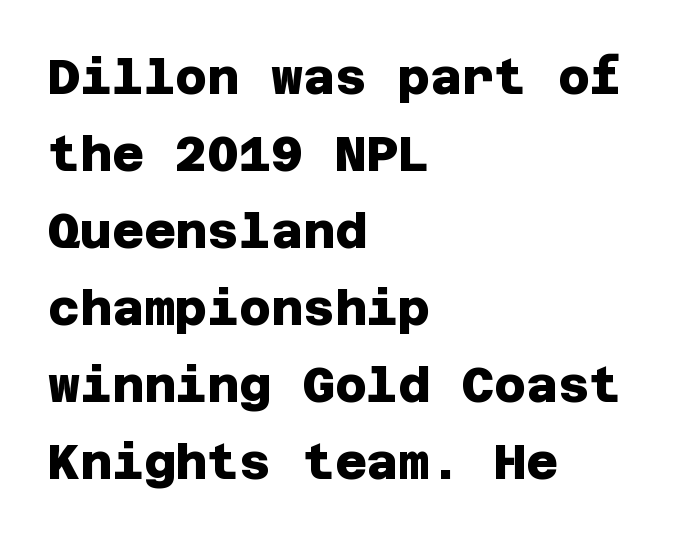
{"serif": "no", "bold": "yes", "weight": "heavy", "width": "normal", "stroke_contrast": "low", "x_height": "large", "underline": "no", "align": "left", "line_spacing": "normal", "line_spacing_ratio": 1.57, "letter_spacing": "normal", "letter_spacing_em": 0.0, "glyph_px": 49}
